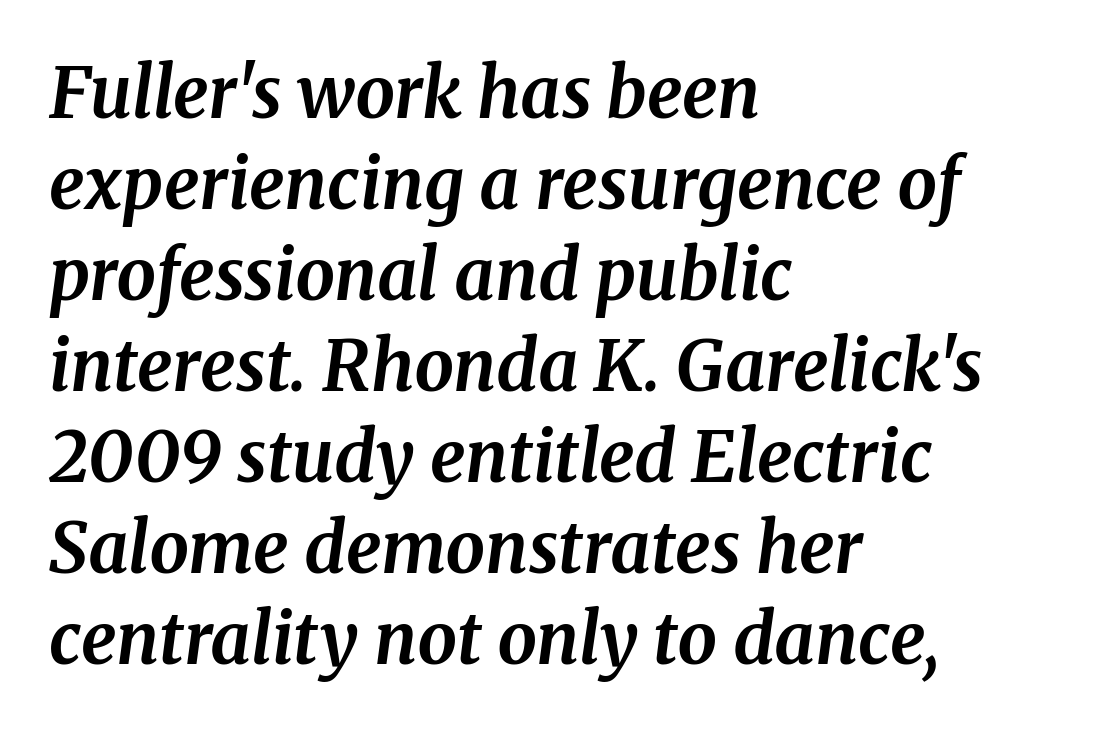
{"serif": "yes", "italic": "yes", "lean": "right", "slant_degrees": 8, "bold": "yes", "weight": "bold", "width": "normal", "stroke_contrast": "medium", "x_height": "medium", "monospaced": "no", "underline": "no", "align": "left", "line_spacing": "normal", "line_spacing_ratio": 1.3, "letter_spacing": "normal", "letter_spacing_em": 0.0, "glyph_px": 70}
